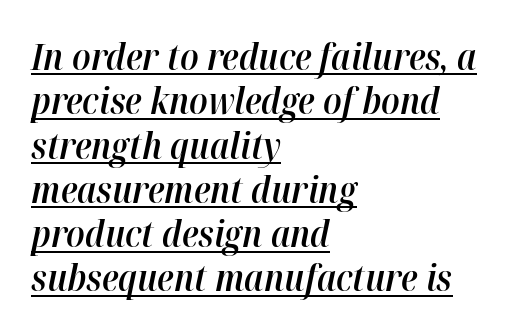
{"italic": "yes", "lean": "right", "slant_degrees": 12, "bold": "semi", "weight": "semibold", "width": "normal", "stroke_contrast": "high", "x_height": "medium", "monospaced": "no", "underline": "yes", "align": "left", "line_spacing_ratio": 1.23, "letter_spacing": "normal", "letter_spacing_em": 0.0, "glyph_px": 36}
